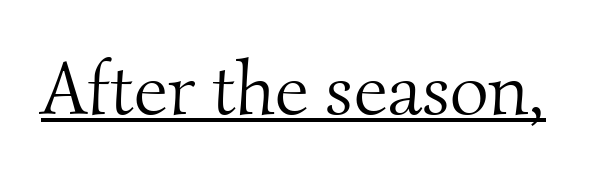
Spacing verdict: proportional, widths tailored to each character. The rendering shows small feet on the letterforms — a serif design. Characters follow at the spacing the type designer built in. No heavy texture on the line: the type isn't bold. The rendering uses the underline text-decoration.
